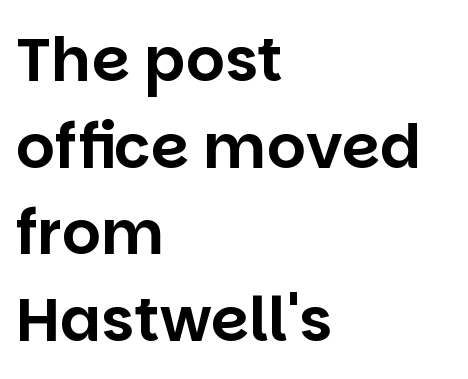
The image shows 61 px sans-serif type, upright; set left-aligned, normal line spacing (1.42x), normal letter spacing, not underlined; low stroke contrast and a large x-height.
